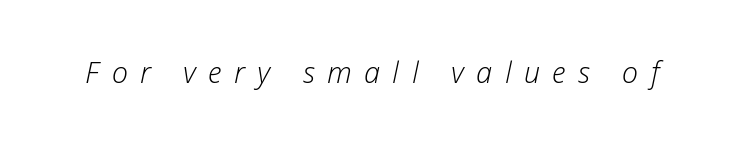
Q: Is the text bold? A: No.
Q: Is the text italic (slanted)? A: Yes, it leans right by about 12 degrees.
Q: Is the text underlined? A: No.
Q: Is the spacing between letters normal or unusually wide? A: Unusually wide.
Q: Width (condensed, normal, or wide)? A: Normal.
Q: Stroke contrast? A: Low.
Q: x-height? A: Medium.
Q: Monospaced? A: No.
